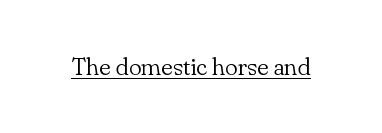
{"italic": "no", "bold": "no", "underline": "yes", "letter_spacing": "normal", "letter_spacing_em": 0.0, "glyph_px": 24}
